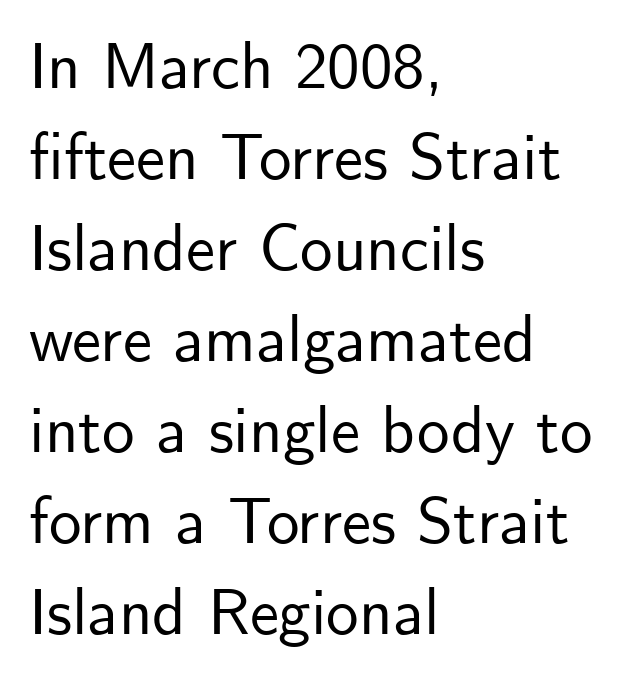
The lines are quadded left. This rendering leaves character spacing at its baseline value. The face used here is proportionally spaced, like ordinary book or web type. Does the type have serifs? No, each stem ends abruptly.
